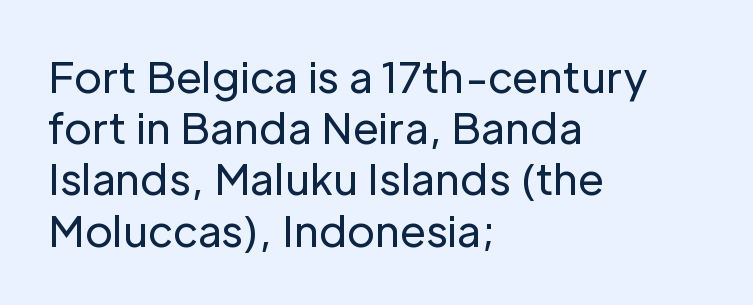
How are the letters spaced? Ordinarily, with no added tracking. This rendering uses left alignment, leaving the right contour irregular. The type family on display is of the sans-serif kind. Clear beneath every line of the passage. Is this a fixed-width face? No — the glyphs have proportional, varying widths.
